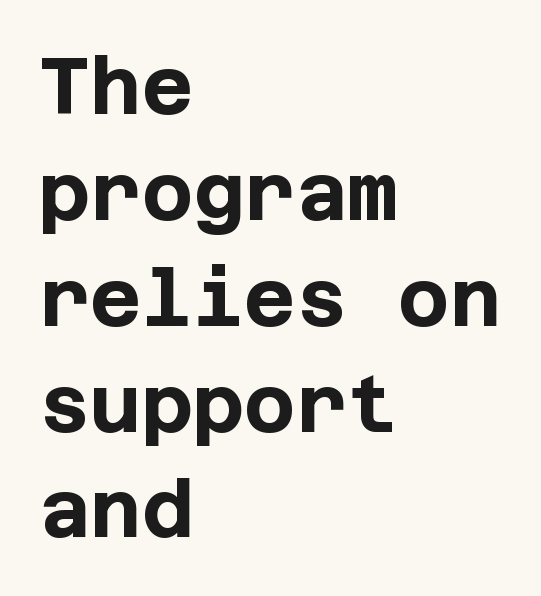
The image shows 79 px bold sans-serif type, upright; set left-aligned, normal line spacing (1.34x), normal letter spacing, not underlined; low stroke contrast and a large x-height.
